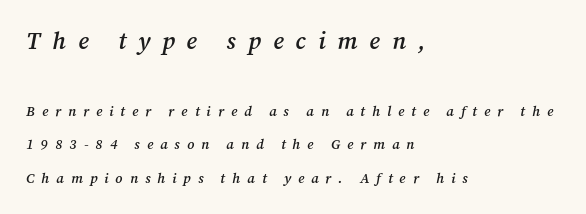
The letters are semibold — heavier than regular but short of a full bold. An italicized treatment has been applied to the whole sample. Descenders hang freely into open space. The rendering anchors every line to the left-hand side. Substantial extra tracking has been applied to these lines.
